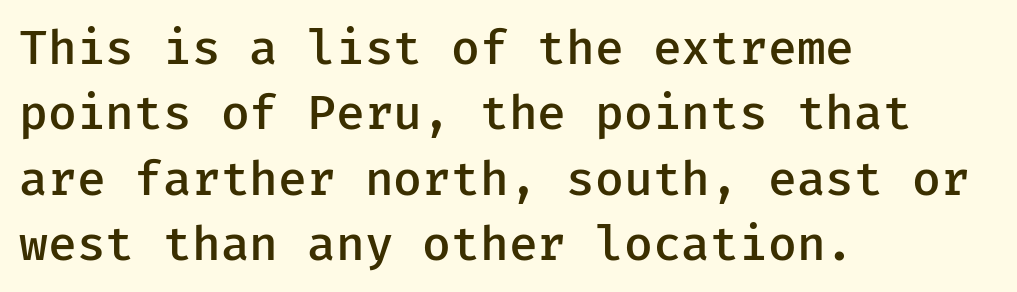
{"serif": "no", "italic": "no", "bold": "semi", "weight": "semibold", "width": "normal", "stroke_contrast": "low", "x_height": "medium", "underline": "no", "align": "left", "line_spacing": "normal", "line_spacing_ratio": 1.36, "letter_spacing": "normal", "letter_spacing_em": 0.0, "glyph_px": 48}
